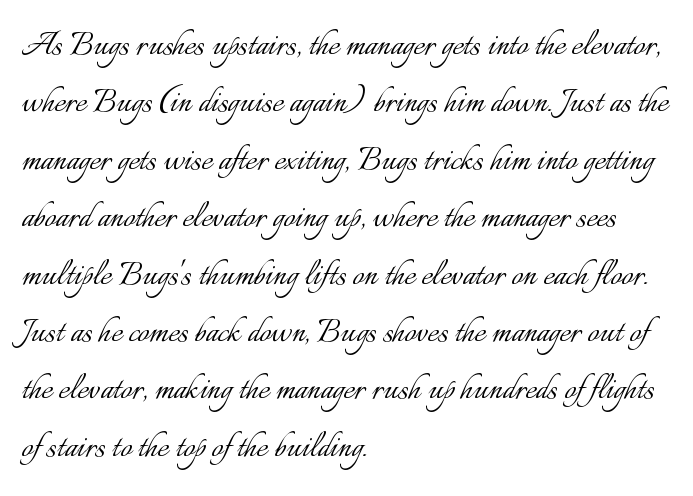
{"bold": "no", "weight": "light", "width": "normal", "stroke_contrast": "low", "x_height": "small", "monospaced": "no", "underline": "no", "align": "left", "line_spacing": "normal", "line_spacing_ratio": 1.4, "letter_spacing": "normal", "letter_spacing_em": 0.0, "glyph_px": 41}
